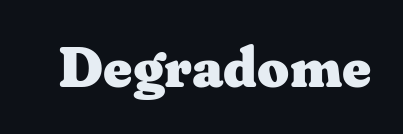
Q: Is the text bold? A: Yes.
Q: Is the text italic (slanted)? A: No, it is upright.
Q: Is the typeface a serif or a sans-serif typeface? A: Serif.
Q: Is the text underlined? A: No.
Q: Is the spacing between letters normal or unusually wide? A: Normal.
Q: Width (condensed, normal, or wide)? A: Wide.
Q: Stroke contrast? A: Medium.
Q: x-height? A: Medium.
Q: Monospaced? A: No.
